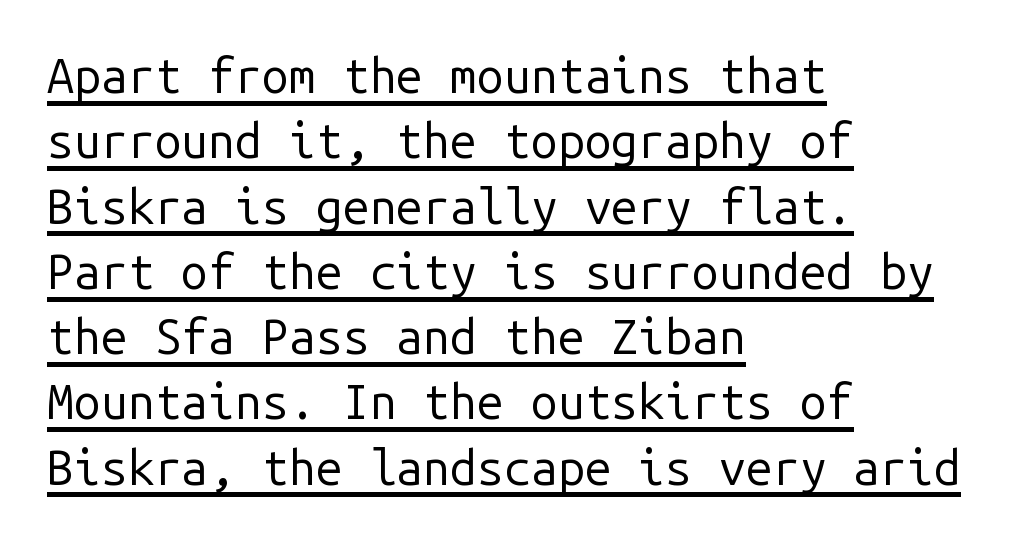
Tracking value appears to be zero — textbook default spacing. Where is the straight margin? On the left. Summary of weight: not heavy and not bold. The lines sit at an ordinary, default distance from one another. Are there feet on the stems? There aren't — it's a sans.
